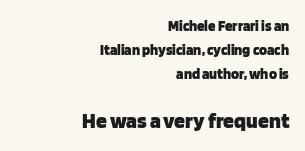
Q: Is the text bold? A: Yes.
Q: Is the text italic (slanted)? A: No, it is upright.
Q: Is the text underlined? A: No.
Q: How is the paragraph aligned? A: Right-aligned.
Q: Is the spacing between letters normal or unusually wide? A: Normal.
Q: Is the spacing between lines tight, normal or loose? A: Normal.
Q: Which block of text is set in a larger size, the first (top) or the second (bottom)? A: The second (bottom) one.
